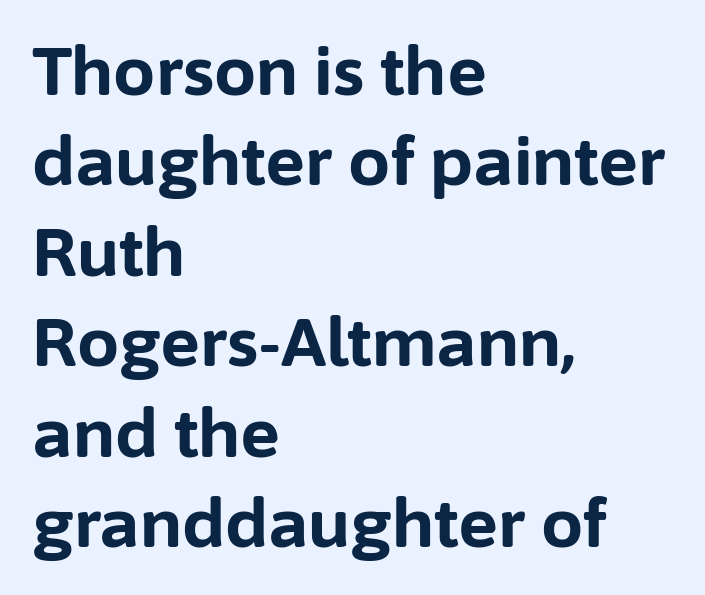
The passage shown is typed in a proportional face where columns would drift. The string is rendered with underlining switched off. Leftover space on each line is placed entirely after the last word. Nothing unusual about the tracking: characters are spaced as the font intends. On the weight axis this lands at bold, roughly 700.
